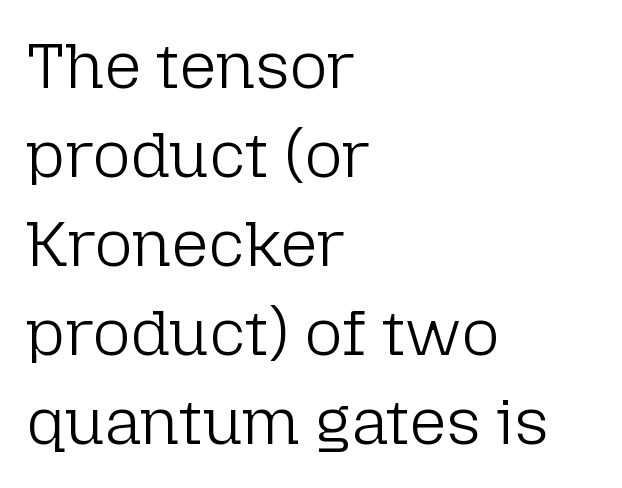
{"serif": "no", "italic": "no", "bold": "no", "weight": "light", "width": "normal", "stroke_contrast": "low", "x_height": "medium", "monospaced": "no", "underline": "no", "align": "left", "line_spacing": "normal", "line_spacing_ratio": 1.37, "letter_spacing": "normal", "letter_spacing_em": 0.0, "glyph_px": 65}
